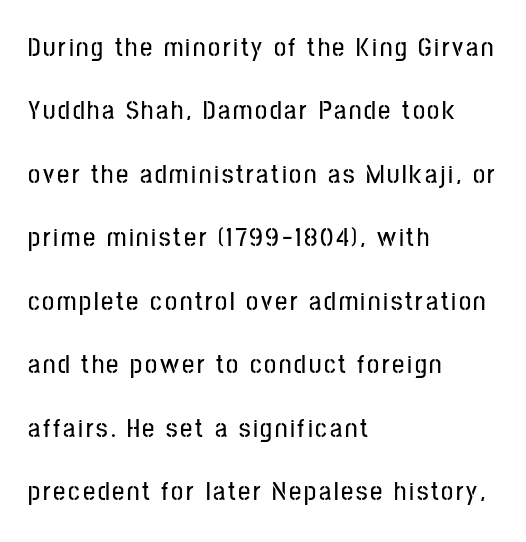
Vertical strokes here are truly vertical. Is there much room between lines? Yes — plenty of vertical air separates them. Horizontally, the lines are justified to the leading edge only. No word sits above an underline.
